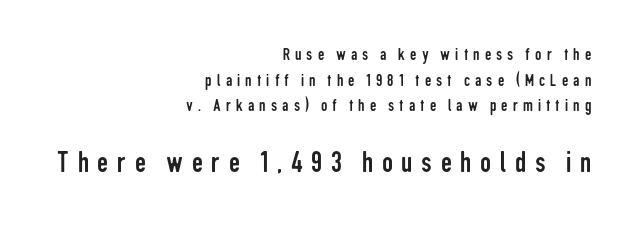
The image shows 31 px regular-weight, condensed sans-serif type, upright; set right-aligned, normal line spacing (1.43x), unusually wide letter spacing (+0.28 em), not underlined; the second (bottom) block is 1.72x larger; low stroke contrast and a medium x-height.
